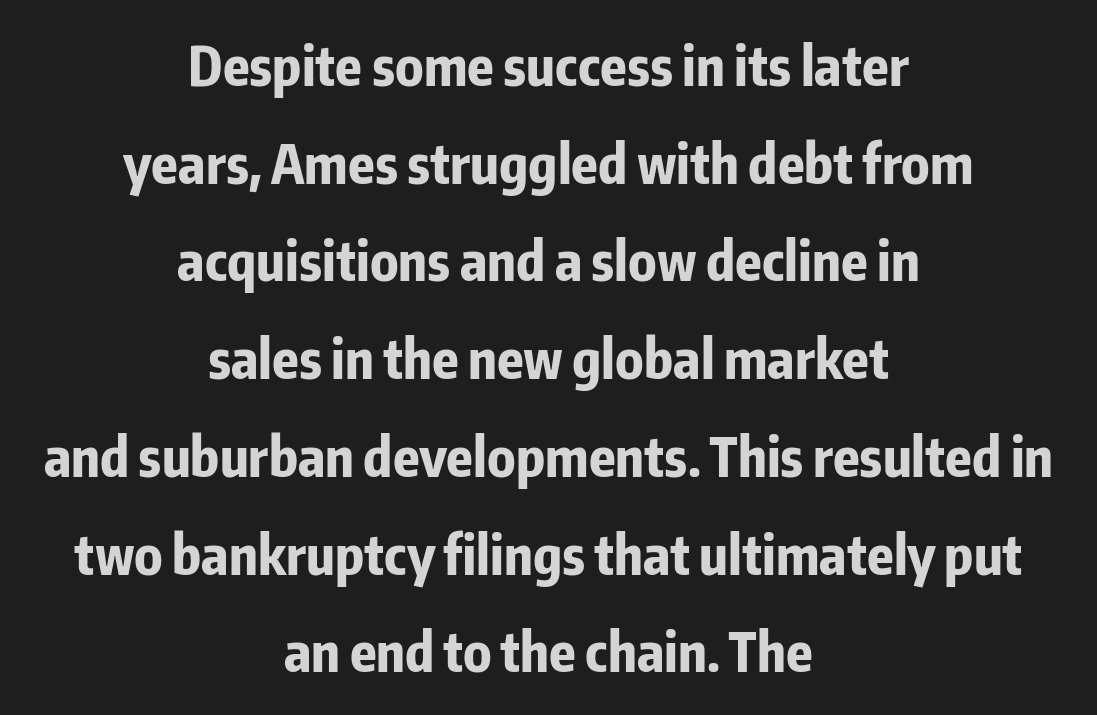
{"serif": "no", "italic": "no", "bold": "yes", "weight": "bold", "width": "condensed", "stroke_contrast": "low", "x_height": "medium", "monospaced": "no", "underline": "no", "align": "center", "line_spacing_ratio": 1.81, "letter_spacing": "normal", "letter_spacing_em": 0.0, "glyph_px": 54}
